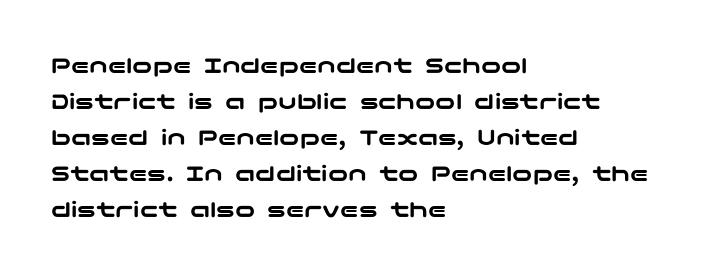
The image shows 25 px text type, upright; set left-aligned, normal line spacing (1.44x), normal letter spacing, not underlined.
